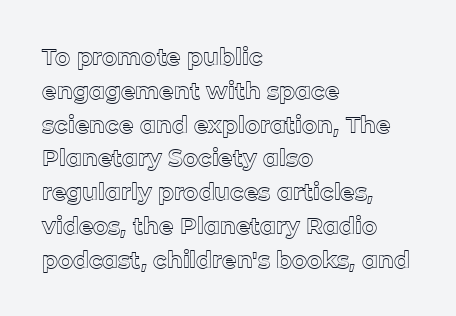
The image shows 23 px text type, upright; set left-aligned, normal line spacing (1.47x), normal letter spacing, not underlined.
